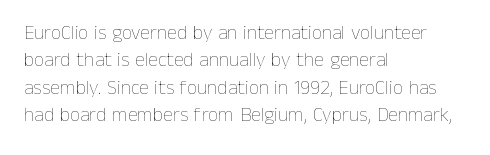
The image shows 20 px text type, upright; set left-aligned, normal line spacing (1.37x), normal letter spacing, not underlined.
